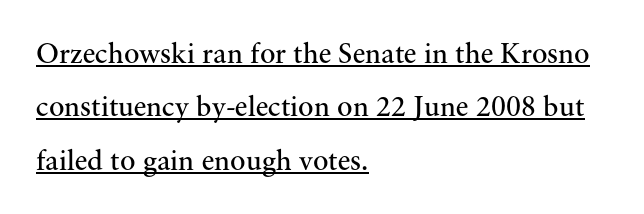
{"serif": "yes", "italic": "no", "bold": "no", "weight": "regular", "width": "normal", "stroke_contrast": "medium", "x_height": "small", "monospaced": "no", "underline": "yes", "align": "left", "line_spacing_ratio": 1.84, "letter_spacing": "normal", "letter_spacing_em": 0.0, "glyph_px": 29}
